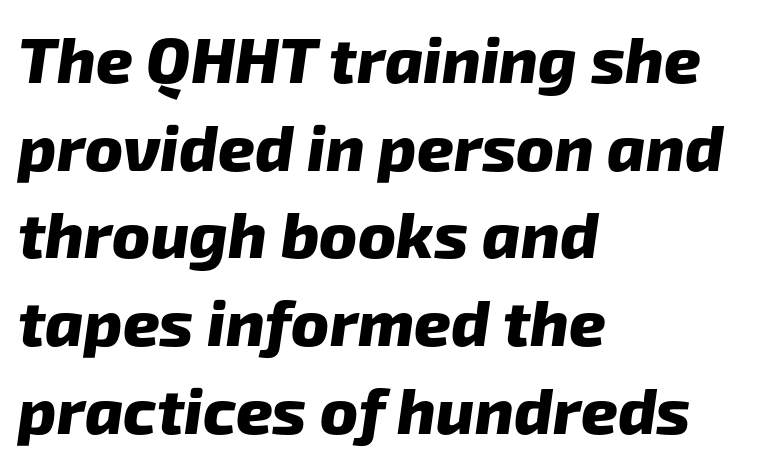
{"serif": "no", "bold": "yes", "weight": "heavy", "width": "normal", "stroke_contrast": "low", "x_height": "medium", "monospaced": "no", "underline": "no", "align": "left", "line_spacing": "normal", "line_spacing_ratio": 1.37, "letter_spacing": "normal", "letter_spacing_em": 0.0, "glyph_px": 64}
